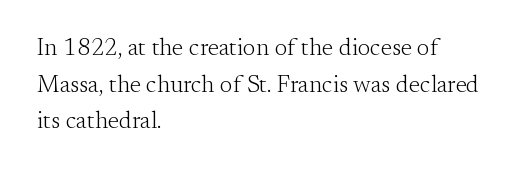
Standard letterfit; no display-style spreading of the glyphs. No chunkiness to these letters — they're not bold. This is roman type, the default non-slanted kind. Does the copy run flush right? No — it runs flush left.
